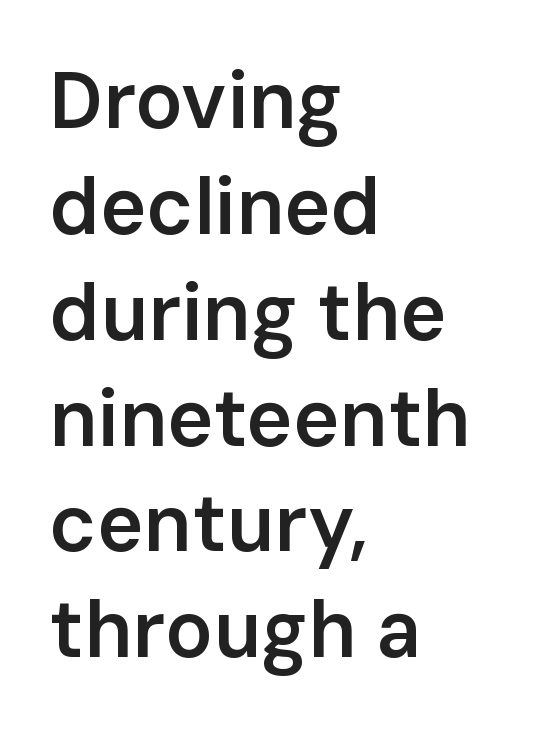
{"serif": "no", "italic": "no", "bold": "semi", "weight": "semibold", "width": "normal", "stroke_contrast": "low", "x_height": "medium", "monospaced": "no", "underline": "no", "align": "left", "line_spacing": "normal", "line_spacing_ratio": 1.34, "letter_spacing": "normal", "letter_spacing_em": 0.0, "glyph_px": 79}
